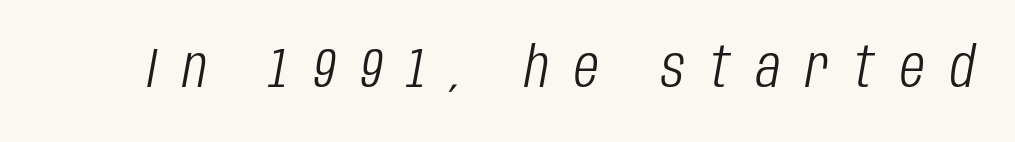
Q: Is the text bold? A: No.
Q: Is the text italic (slanted)? A: Yes, it leans right by about 10 degrees.
Q: Is the text underlined? A: No.
Q: Is the spacing between letters normal or unusually wide? A: Unusually wide.
Q: Width (condensed, normal, or wide)? A: Condensed.
Q: Stroke contrast? A: Low.
Q: x-height? A: Large.
Q: Monospaced? A: No.
